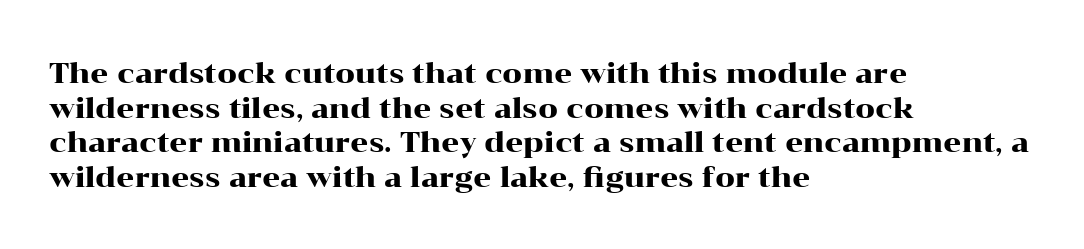
The image shows 28 px wide serif type, upright; set left-aligned, line spacing 1.24x, normal letter spacing, not underlined; high stroke contrast and a medium x-height.
